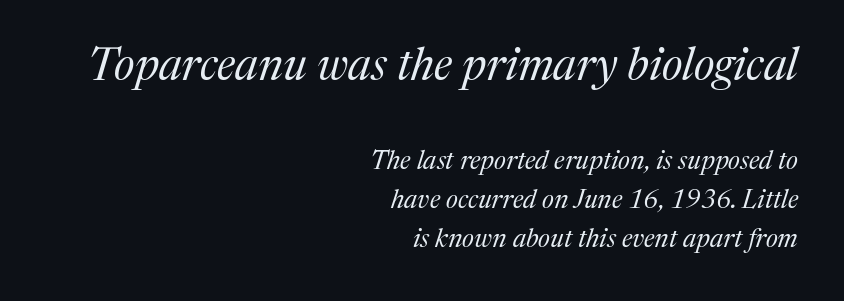
{"serif": "yes", "italic": "yes", "lean": "right", "slant_degrees": 17, "bold": "no", "weight": "regular", "width": "normal", "stroke_contrast": "medium", "x_height": "medium", "monospaced": "no", "underline": "no", "align": "right", "line_spacing": "normal", "line_spacing_ratio": 1.5, "letter_spacing": "normal", "letter_spacing_em": 0.0, "larger_block": "first", "size_ratio": 1.73, "glyph_px": 45}
